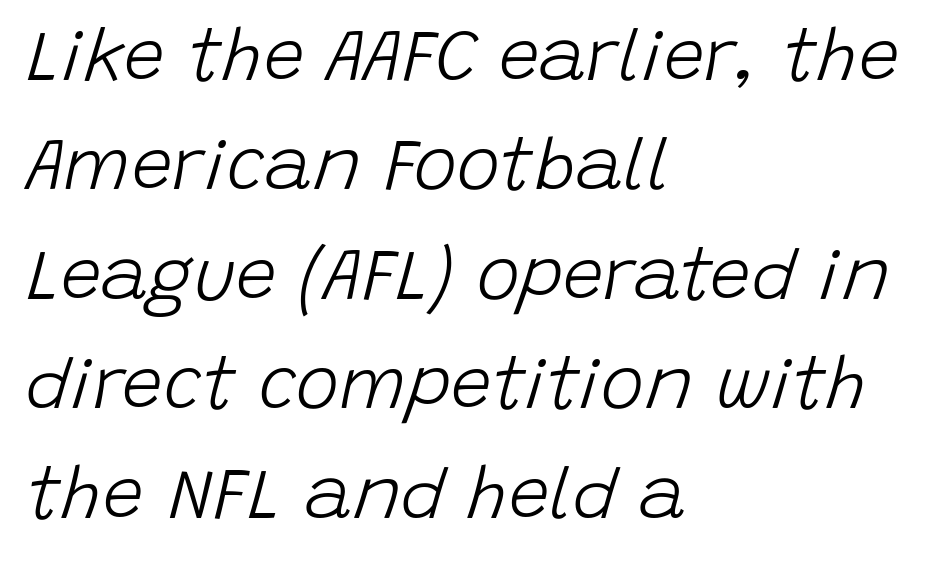
The image shows 73 px light type, italic (leaning right); set left-aligned, normal line spacing (1.5x), normal letter spacing, not underlined; low stroke contrast and a large x-height.
